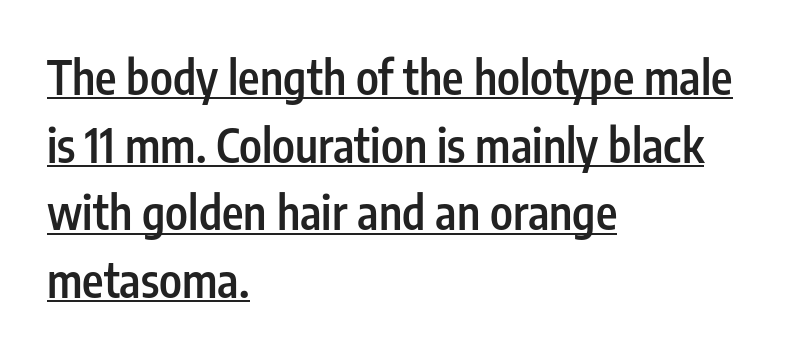
The image shows 46 px semibold, condensed sans-serif type, upright; set left-aligned, normal line spacing (1.47x), normal letter spacing, underlined; low stroke contrast and a medium x-height.
